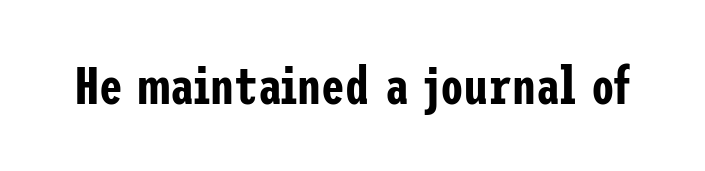
The image shows 53 px condensed sans-serif type, upright; set normal letter spacing, not underlined; low stroke contrast and a medium x-height.
